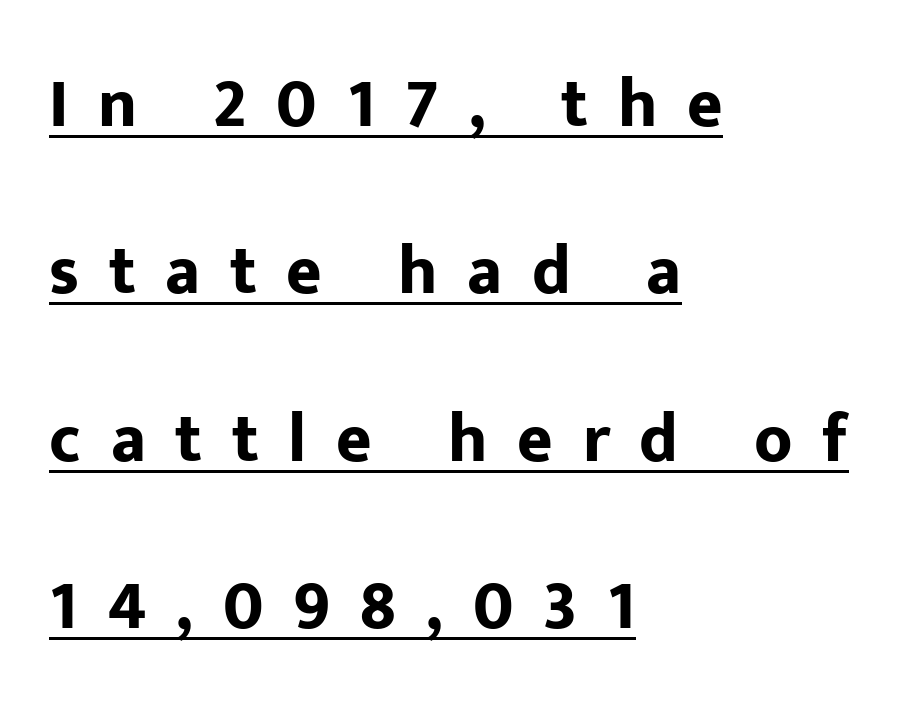
Q: Is the text bold? A: Yes.
Q: Is the text italic (slanted)? A: No, it is upright.
Q: Is the typeface a serif or a sans-serif typeface? A: Sans-serif.
Q: Is the text underlined? A: Yes.
Q: How is the paragraph aligned? A: Left-aligned.
Q: Is the spacing between letters normal or unusually wide? A: Unusually wide.
Q: Is the spacing between lines tight, normal or loose? A: Loose.
Q: Width (condensed, normal, or wide)? A: Normal.
Q: Stroke contrast? A: Low.
Q: x-height? A: Medium.
Q: Monospaced? A: No.
